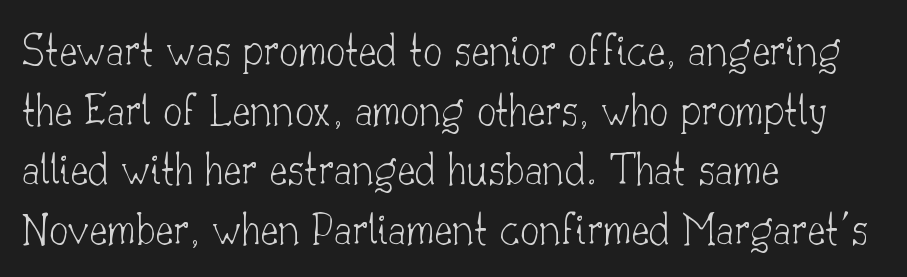
The image shows 48 px thin serif type, upright; set left-aligned, line spacing 1.24x, normal letter spacing, not underlined; low stroke contrast and a small x-height.
